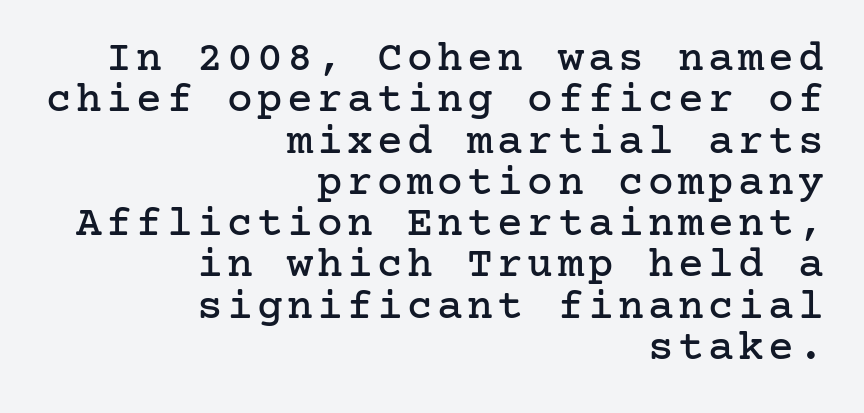
{"serif": "yes", "italic": "no", "width": "normal", "stroke_contrast": "low", "x_height": "medium", "underline": "no", "align": "right", "line_spacing": "tight", "line_spacing_ratio": 0.96, "glyph_px": 43}
